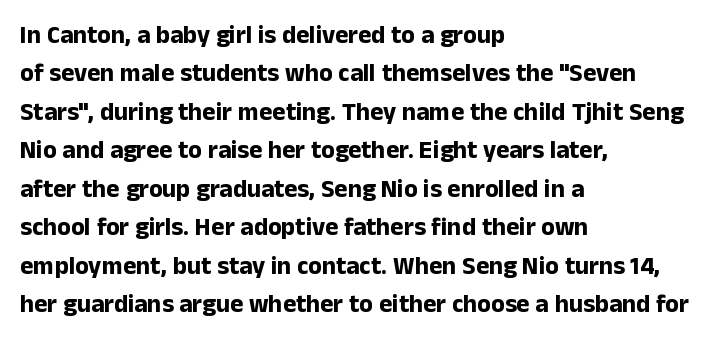
{"italic": "no", "bold": "yes", "underline": "no", "align": "left", "line_spacing": "normal", "line_spacing_ratio": 1.54, "letter_spacing": "normal", "letter_spacing_em": 0.0, "glyph_px": 25}
